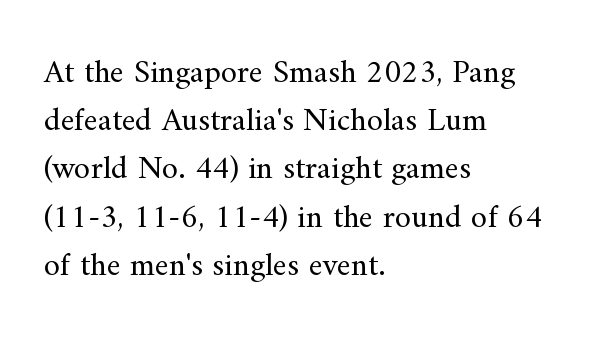
Q: Is the text bold? A: No.
Q: Is the text italic (slanted)? A: No, it is upright.
Q: Is the typeface a serif or a sans-serif typeface? A: Serif.
Q: Is the text underlined? A: No.
Q: How is the paragraph aligned? A: Left-aligned.
Q: Is the spacing between letters normal or unusually wide? A: Normal.
Q: Is the spacing between lines tight, normal or loose? A: Normal.
Q: Width (condensed, normal, or wide)? A: Normal.
Q: Stroke contrast? A: Medium.
Q: x-height? A: Small.
Q: Monospaced? A: No.
